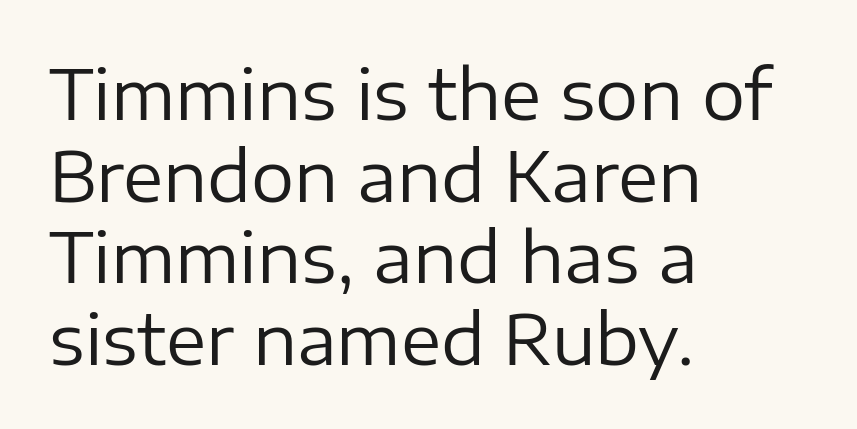
{"serif": "no", "italic": "no", "bold": "no", "weight": "regular", "width": "normal", "stroke_contrast": "low", "x_height": "medium", "monospaced": "no", "underline": "no", "align": "left", "line_spacing_ratio": 1.2, "letter_spacing": "normal", "letter_spacing_em": 0.0, "glyph_px": 68}
